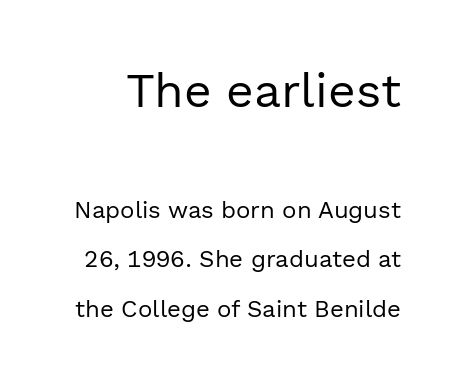
The image shows 48 px regular-weight sans-serif type, upright; set loose line spacing (2.07x), normal letter spacing, not underlined; the first (top) block is 2.0x larger; a medium x-height.
